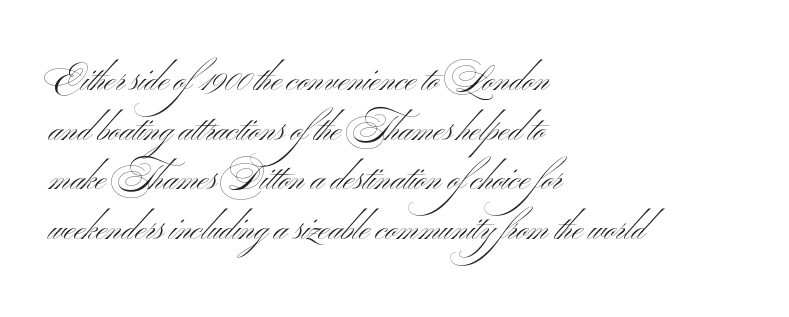
A typesetter would label this face a sans. Clear beneath every line of the passage. Spacing verdict: proportional, widths tailored to each character. Regular leading. Teacher's note: observe the even left margin — that is flush-left alignment. No extra tracking has been applied to these lines.
